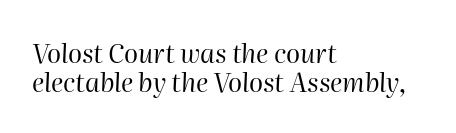
{"italic": "yes", "lean": "right", "slant_degrees": 2, "bold": "no", "underline": "no", "align": "left", "line_spacing": "tight", "line_spacing_ratio": 1.11, "letter_spacing": "normal", "letter_spacing_em": 0.0, "glyph_px": 26}
